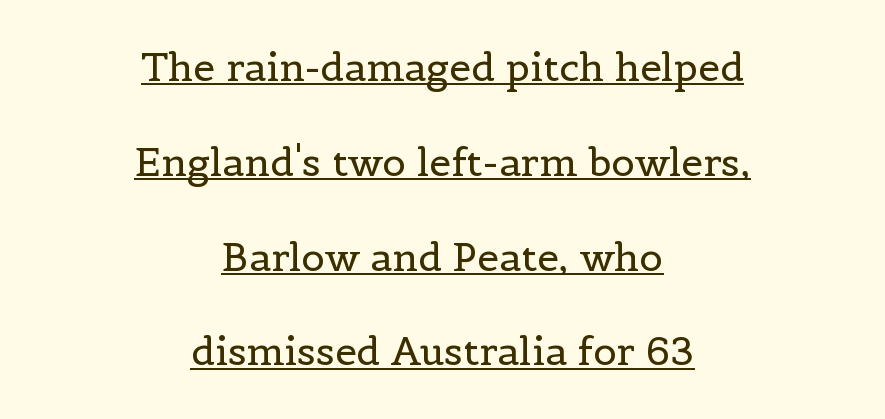
The image shows 39 px regular-weight serif type, upright; set centered, loose line spacing (2.43x), normal letter spacing, underlined; a medium x-height.
